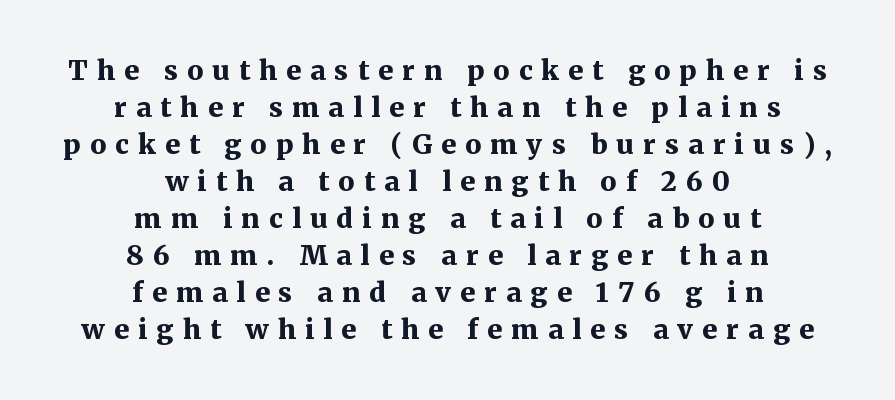
The image shows 27 px bold type, upright; set centered, normal line spacing (1.37x), unusually wide letter spacing (+0.34 em), not underlined.
